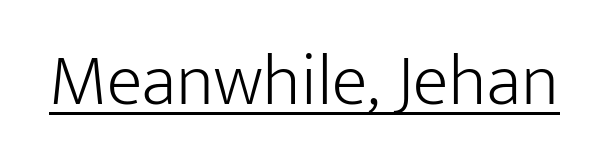
Here the glyphs are tracked normally, forming tight word shapes. The lettering holds an erect, upright posture throughout. Emphasis is given by a line drawn under the lettering. Is this a fixed-width face? No — the glyphs have proportional, varying widths. Is this a heavy cut? Hardly; it is regular or lighter.
